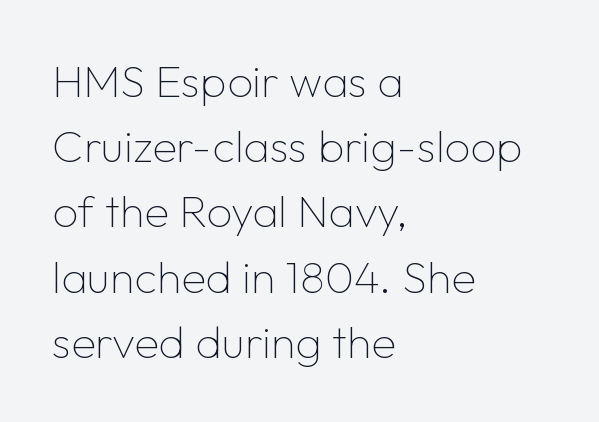
The image shows 45 px thin sans-serif type, upright; set left-aligned, normal line spacing (1.45x), normal letter spacing, not underlined; low stroke contrast and a medium x-height.
